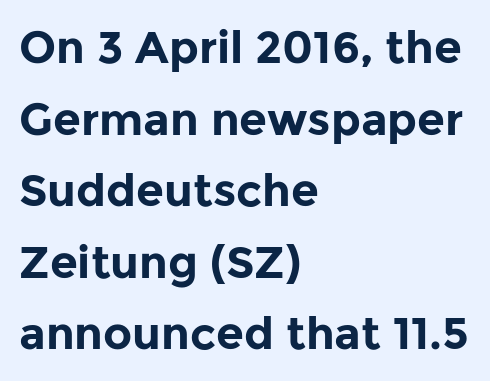
The image shows 45 px bold sans-serif type, upright; set left-aligned, normal line spacing (1.59x), normal letter spacing, not underlined; low stroke contrast and a medium x-height.
